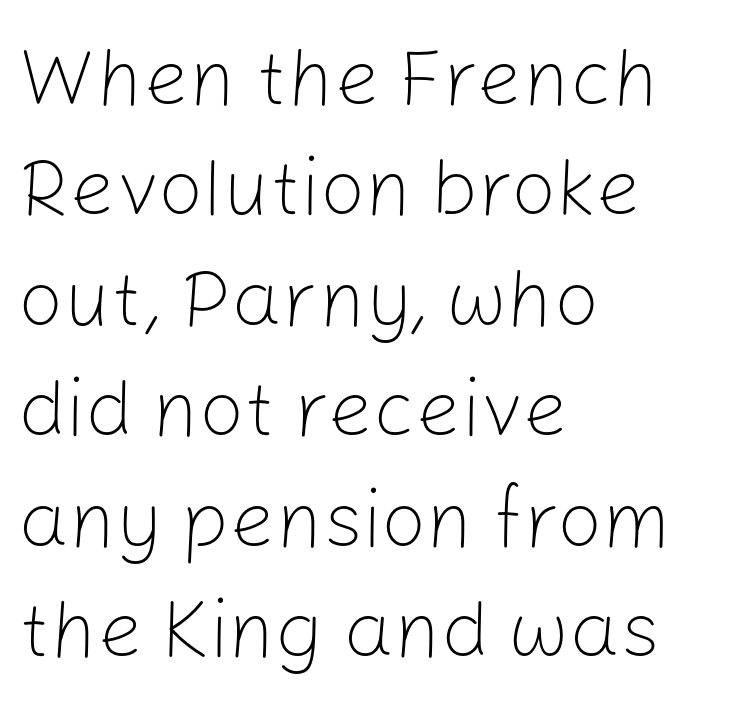
Q: Is the text bold? A: No.
Q: Is the text italic (slanted)? A: No, it is upright.
Q: Is the typeface a serif or a sans-serif typeface? A: Sans-serif.
Q: Is the text underlined? A: No.
Q: How is the paragraph aligned? A: Left-aligned.
Q: Is the spacing between letters normal or unusually wide? A: Normal.
Q: Is the spacing between lines tight, normal or loose? A: Normal.
Q: Width (condensed, normal, or wide)? A: Normal.
Q: Stroke contrast? A: Low.
Q: x-height? A: Medium.
Q: Monospaced? A: No.
